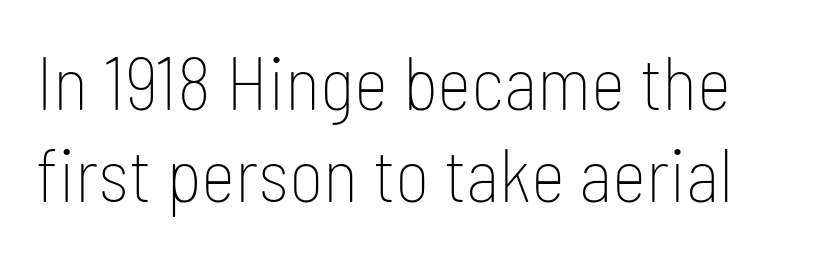
The image shows 74 px thin, condensed sans-serif type, upright; set line spacing 1.24x, normal letter spacing, not underlined; low stroke contrast and a medium x-height.
